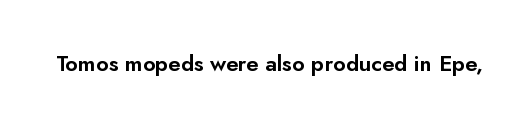
Q: Is the text italic (slanted)? A: No, it is upright.
Q: Is the text underlined? A: No.
Q: Is the spacing between letters normal or unusually wide? A: Normal.
